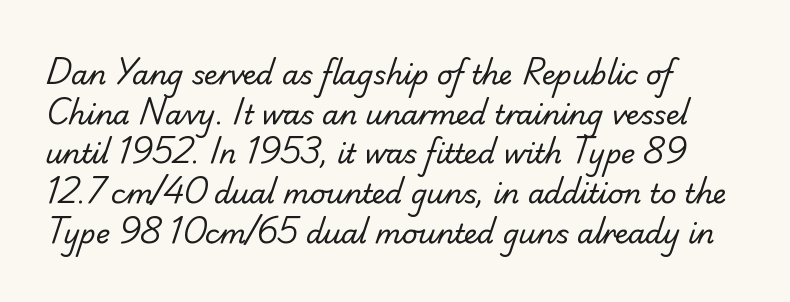
Q: Is the text bold? A: No.
Q: Is the text underlined? A: No.
Q: How is the paragraph aligned? A: Left-aligned.
Q: Is the spacing between letters normal or unusually wide? A: Normal.
Q: Is the spacing between lines tight, normal or loose? A: Normal.
